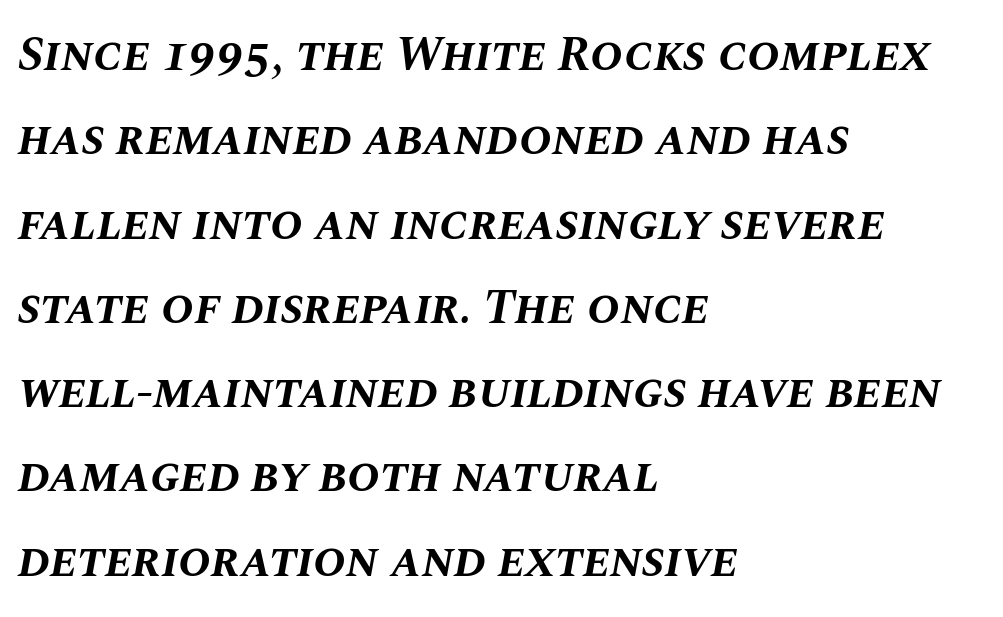
The specimen omits any rule beneath the text block's lines. You'd pick this weight for a headline — it's a proper bold. It's the slanting kind of type. The paragraph has a hard left edge and a soft right edge. Letter spacing: default. Varying glyph widths throughout — classic text-font behaviour.
